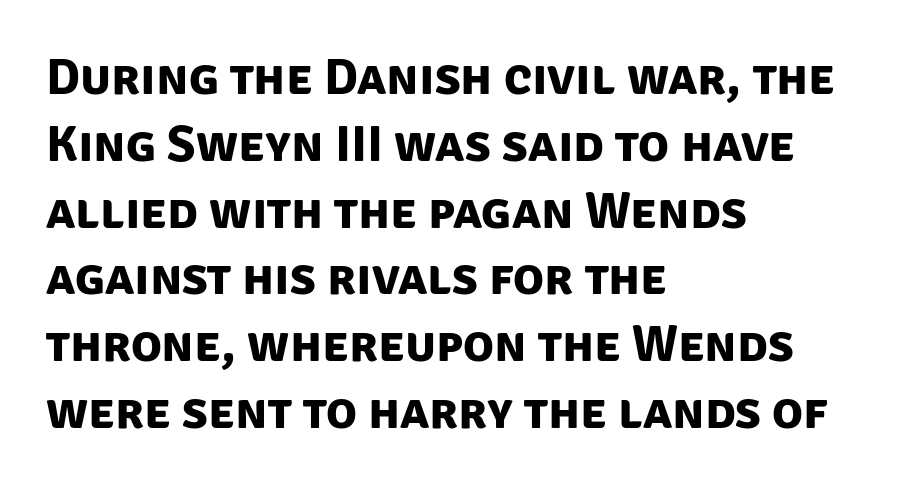
Q: Is the text bold? A: Yes.
Q: Is the typeface a serif or a sans-serif typeface? A: Sans-serif.
Q: Is the text underlined? A: No.
Q: How is the paragraph aligned? A: Left-aligned.
Q: Is the spacing between letters normal or unusually wide? A: Normal.
Q: Is the spacing between lines tight, normal or loose? A: Normal.
Q: Width (condensed, normal, or wide)? A: Normal.
Q: Stroke contrast? A: Low.
Q: x-height? A: Large.
Q: Monospaced? A: No.
